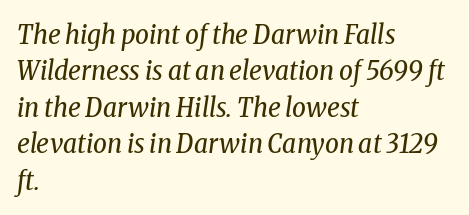
The horizontal fit of the characters is conventional and even. Plain, unruled lines of type. One-word summary of the alignment: left. Stroke thickness stays within the range of a standard reading face or lighter.
